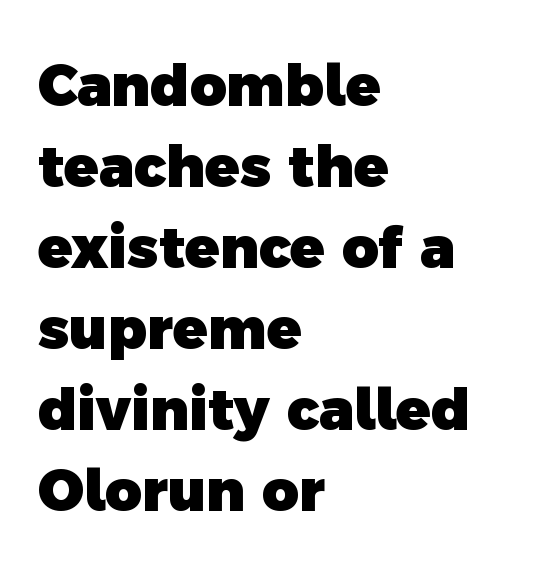
Q: Is the text bold? A: Yes.
Q: Is the typeface a serif or a sans-serif typeface? A: Sans-serif.
Q: Is the text underlined? A: No.
Q: How is the paragraph aligned? A: Left-aligned.
Q: Is the spacing between letters normal or unusually wide? A: Normal.
Q: Is the spacing between lines tight, normal or loose? A: Normal.
Q: Width (condensed, normal, or wide)? A: Normal.
Q: x-height? A: Medium.
Q: Monospaced? A: No.
